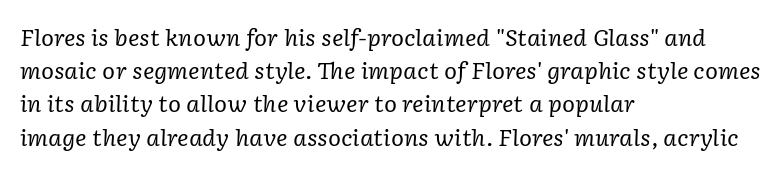
The image shows 22 px text type, italic (leaning right); set left-aligned, normal line spacing (1.51x), normal letter spacing, not underlined.
